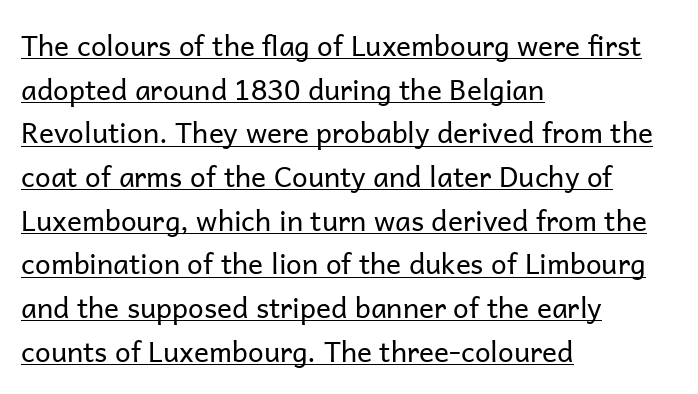
Q: Is the text bold? A: No.
Q: Is the text italic (slanted)? A: No, it is upright.
Q: Is the typeface a serif or a sans-serif typeface? A: Sans-serif.
Q: Is the text underlined? A: Yes.
Q: How is the paragraph aligned? A: Left-aligned.
Q: Is the spacing between letters normal or unusually wide? A: Normal.
Q: Is the spacing between lines tight, normal or loose? A: Normal.
Q: Width (condensed, normal, or wide)? A: Normal.
Q: Stroke contrast? A: Low.
Q: x-height? A: Medium.
Q: Monospaced? A: No.
